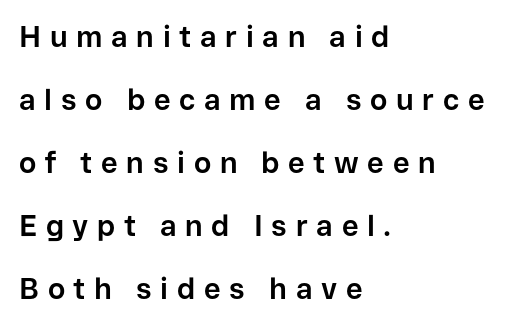
Bare-footed words on every line. The letters are spread apart with noticeably loose tracking. Looks like regular typesetting: each glyph gets only the width it needs. To sum up the face: it is a sans, with no serifs.
